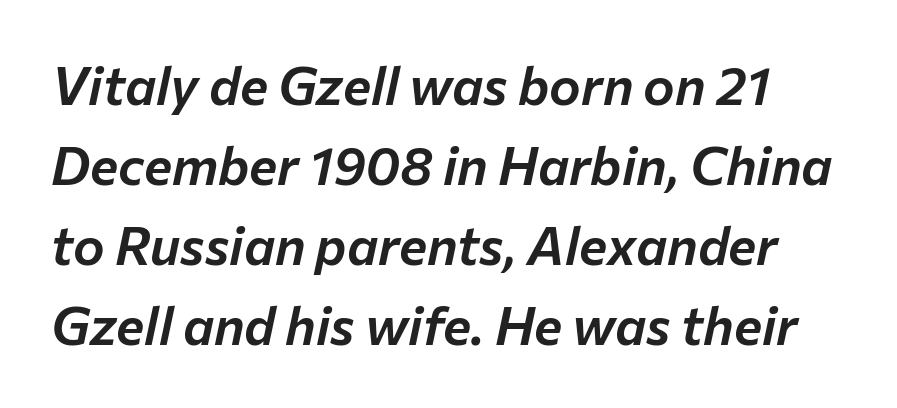
Q: Is the text italic (slanted)? A: Yes, it leans right by about 12 degrees.
Q: Is the text underlined? A: No.
Q: Is the spacing between letters normal or unusually wide? A: Normal.
Q: Is the spacing between lines tight, normal or loose? A: Normal.
Q: Width (condensed, normal, or wide)? A: Normal.
Q: Stroke contrast? A: Low.
Q: x-height? A: Medium.
Q: Monospaced? A: No.
